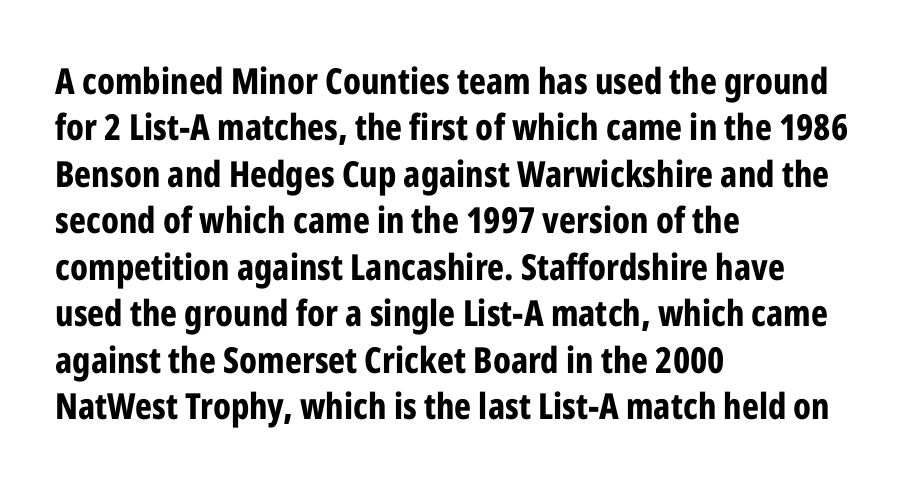
Compared with typical body copy, the letter spacing here is the same. Each row of text sits above clean, open space. The designer went with a sans here, leaving each stem footless. Think of a printed novel: that variable character pitch is what you see here.
